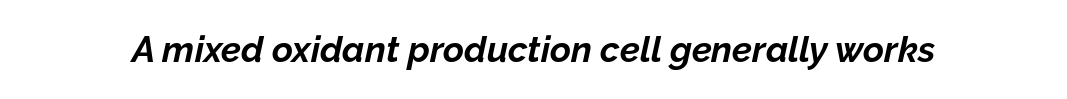
{"italic": "yes", "lean": "right", "slant_degrees": 12, "bold": "yes", "weight": "bold", "width": "normal", "stroke_contrast": "low", "x_height": "medium", "monospaced": "no", "underline": "no", "letter_spacing": "normal", "letter_spacing_em": 0.0, "glyph_px": 36}
